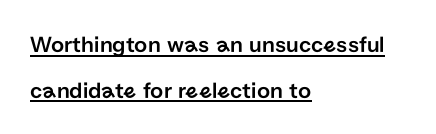
Q: Is the text italic (slanted)? A: No, it is upright.
Q: Is the text underlined? A: Yes.
Q: How is the paragraph aligned? A: Left-aligned.
Q: Is the spacing between letters normal or unusually wide? A: Normal.
Q: Is the spacing between lines tight, normal or loose? A: Loose.
